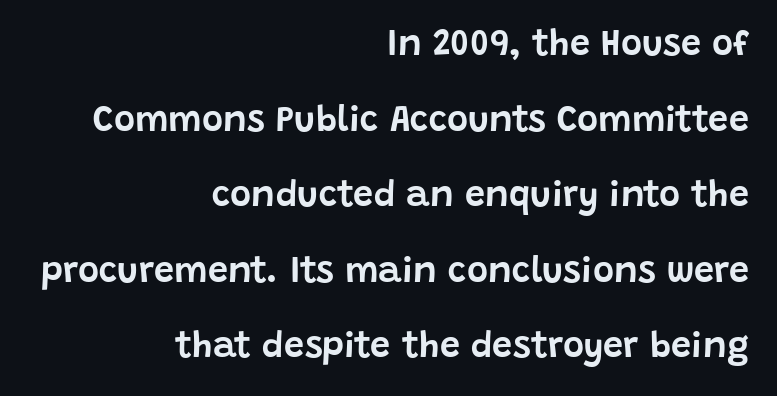
The image shows 36 px sans-serif type, upright; set right-aligned, loose line spacing (2.1x), normal letter spacing, not underlined; low stroke contrast and a large x-height.
